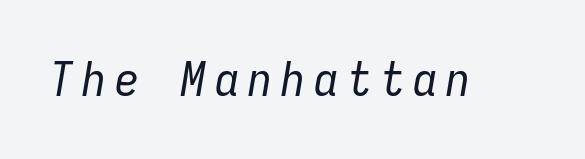
These lines are rendered in a fixed-pitch font. Heaviness? Minimal to ordinary, like unemphasized prose. If you drew a line through each stem, it would be angled. Quick note: underline off.
